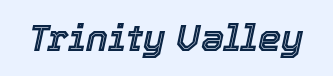
A typesetter would call this zero additional tracking. Think of a printed novel: that variable character pitch is what you see here. Underline: absent. Does the lettering tilt? It does — this is italic.
